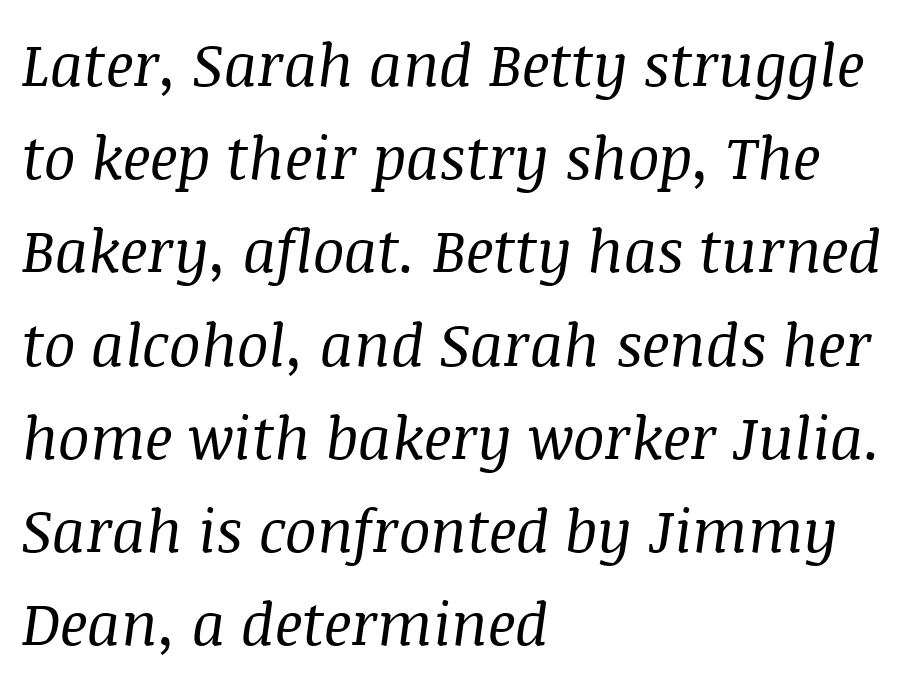
Q: Is the text bold? A: No.
Q: Is the text italic (slanted)? A: Yes, it leans right by about 8 degrees.
Q: Is the typeface a serif or a sans-serif typeface? A: Serif.
Q: Is the text underlined? A: No.
Q: How is the paragraph aligned? A: Left-aligned.
Q: Is the spacing between letters normal or unusually wide? A: Normal.
Q: Is the spacing between lines tight, normal or loose? A: Normal.
Q: Width (condensed, normal, or wide)? A: Normal.
Q: Stroke contrast? A: Medium.
Q: x-height? A: Large.
Q: Monospaced? A: No.
